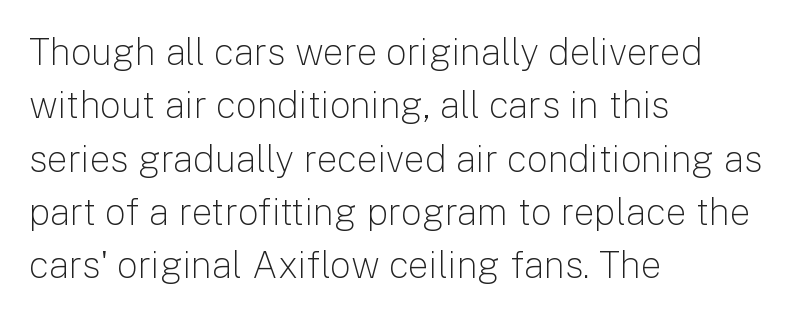
The image shows 37 px light sans-serif type, upright; set left-aligned, normal line spacing (1.44x), normal letter spacing, not underlined; low stroke contrast and a medium x-height.
